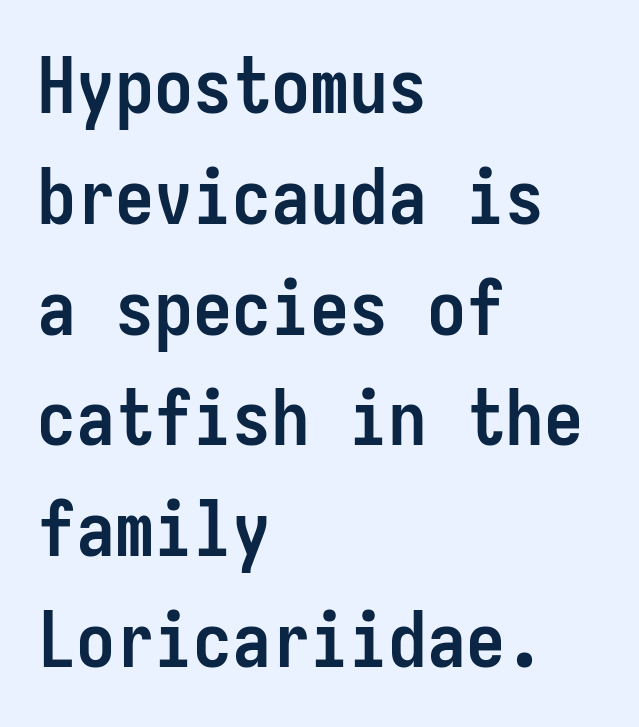
{"serif": "no", "italic": "no", "bold": "yes", "weight": "semibold", "width": "condensed", "stroke_contrast": "low", "x_height": "medium", "monospaced": "yes", "underline": "no", "align": "left", "line_spacing": "normal", "line_spacing_ratio": 1.42, "letter_spacing": "normal", "letter_spacing_em": 0.0, "glyph_px": 78}
